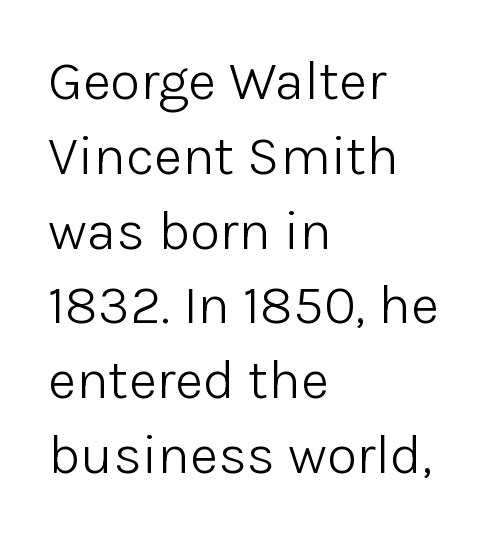
The image shows 55 px light sans-serif type, upright; set left-aligned, normal line spacing (1.36x), normal letter spacing, not underlined; low stroke contrast and a medium x-height.
